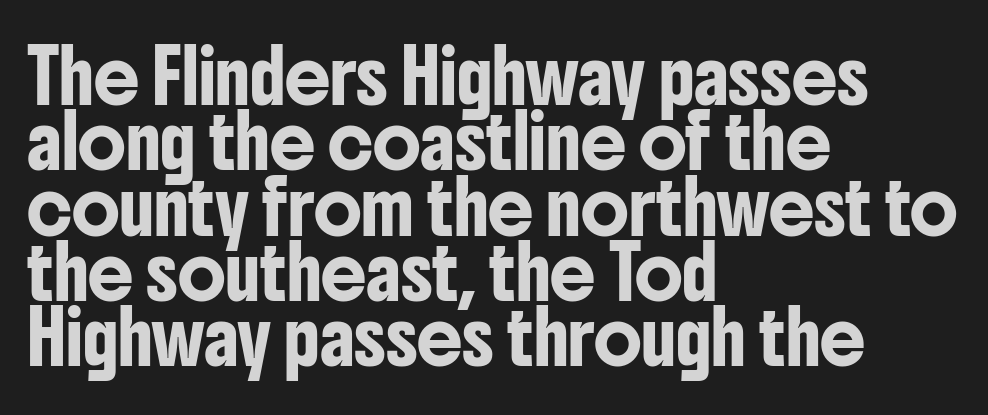
Q: Is the text italic (slanted)? A: No, it is upright.
Q: Is the typeface a serif or a sans-serif typeface? A: Sans-serif.
Q: Is the text underlined? A: No.
Q: How is the paragraph aligned? A: Left-aligned.
Q: Is the spacing between letters normal or unusually wide? A: Normal.
Q: Is the spacing between lines tight, normal or loose? A: Normal.
Q: Width (condensed, normal, or wide)? A: Condensed.
Q: Stroke contrast? A: Low.
Q: x-height? A: Medium.
Q: Monospaced? A: No.
